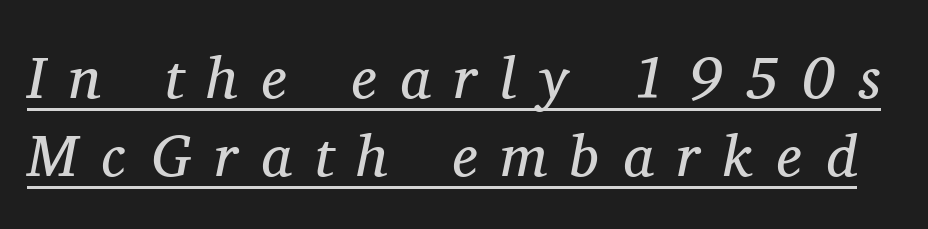
Q: Is the text bold? A: No.
Q: Is the text italic (slanted)? A: Yes, it leans right by about 11 degrees.
Q: Is the typeface a serif or a sans-serif typeface? A: Serif.
Q: Is the text underlined? A: Yes.
Q: Is the spacing between letters normal or unusually wide? A: Unusually wide.
Q: Is the spacing between lines tight, normal or loose? A: Normal.
Q: Width (condensed, normal, or wide)? A: Normal.
Q: Stroke contrast? A: Medium.
Q: x-height? A: Medium.
Q: Monospaced? A: No.
